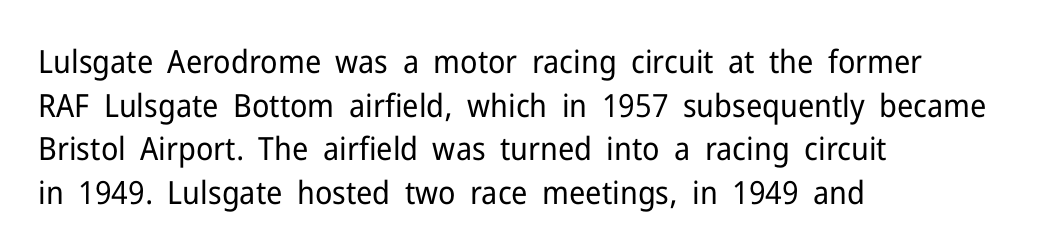
The image shows 32 px regular-weight sans-serif type, upright; set left-aligned, normal line spacing (1.36x), normal letter spacing, not underlined; low stroke contrast and a medium x-height.
